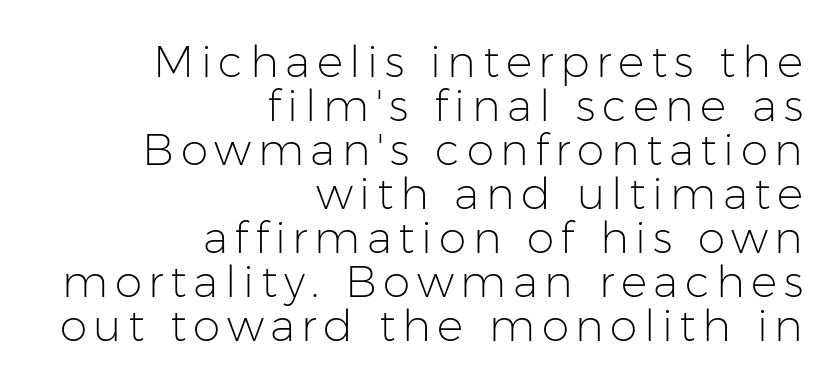
Q: Is the text bold? A: No.
Q: Is the text italic (slanted)? A: No, it is upright.
Q: Is the typeface a serif or a sans-serif typeface? A: Sans-serif.
Q: Is the text underlined? A: No.
Q: How is the paragraph aligned? A: Right-aligned.
Q: Is the spacing between lines tight, normal or loose? A: Tight.
Q: Width (condensed, normal, or wide)? A: Normal.
Q: Stroke contrast? A: Low.
Q: x-height? A: Medium.
Q: Monospaced? A: No.
